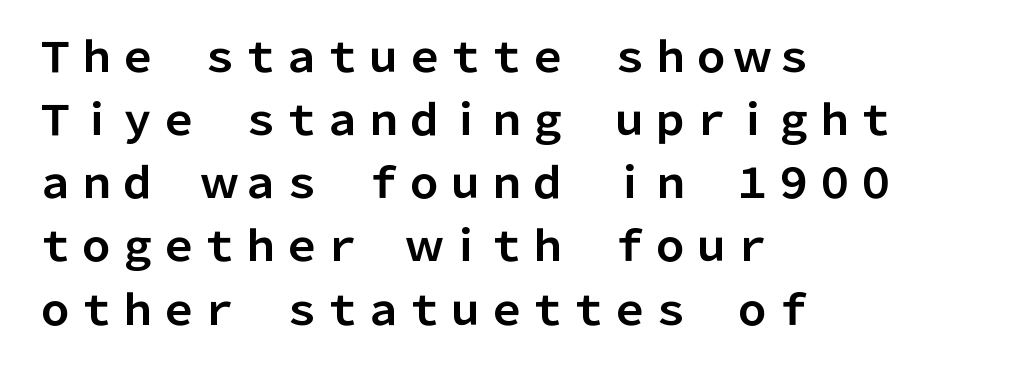
The zone under the glyphs is completely vacant. Baseline-to-baseline distance is the conventional proportion of letter height. The face used here is a sans, in the tradition of grotesques and geometrics. Compared with an ordinary text face, these strokes are far heavier — a full bold. The face used here is proportionally spaced, like ordinary book or web type.
